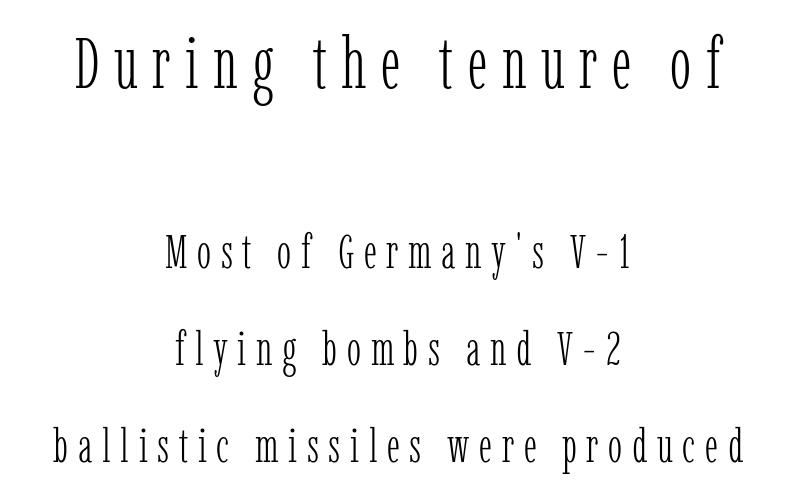
The image shows 72 px light, condensed serif type, upright; set centered, loose line spacing (2.02x), unusually wide letter spacing (+0.2 em), not underlined; the first (top) block is 1.5x larger; low stroke contrast and a medium x-height.
